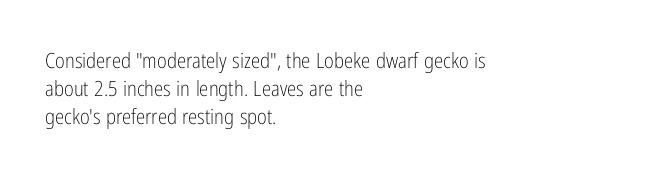
The image shows 21 px text type, upright; set left-aligned, normal line spacing (1.34x), normal letter spacing, not underlined.
